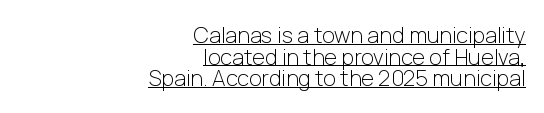
Q: Is the text bold? A: No.
Q: Is the text italic (slanted)? A: No, it is upright.
Q: Is the text underlined? A: Yes.
Q: How is the paragraph aligned? A: Right-aligned.
Q: Is the spacing between letters normal or unusually wide? A: Normal.
Q: Is the spacing between lines tight, normal or loose? A: Tight.
